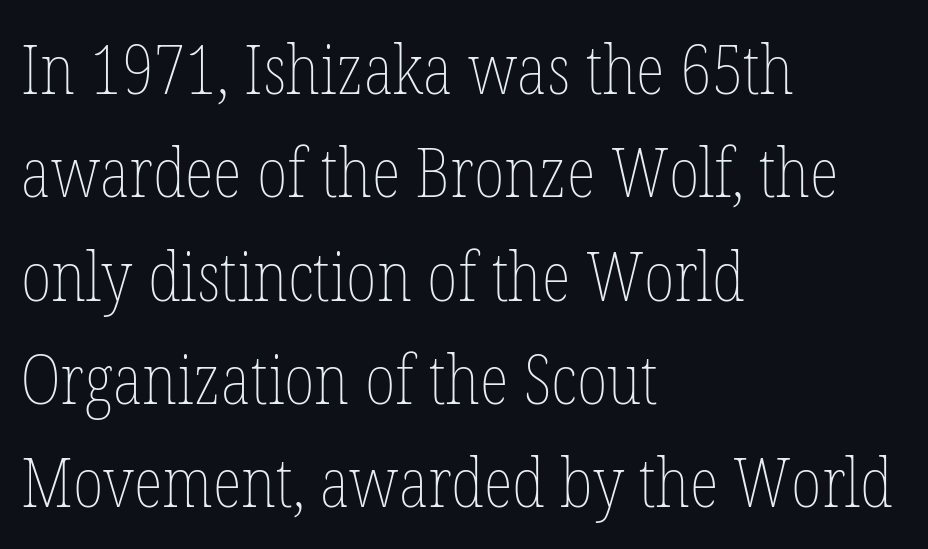
Q: Is the text bold? A: No.
Q: Is the text italic (slanted)? A: No, it is upright.
Q: Is the text underlined? A: No.
Q: How is the paragraph aligned? A: Left-aligned.
Q: Is the spacing between letters normal or unusually wide? A: Normal.
Q: Is the spacing between lines tight, normal or loose? A: Normal.
Q: Width (condensed, normal, or wide)? A: Condensed.
Q: Stroke contrast? A: Low.
Q: x-height? A: Medium.
Q: Monospaced? A: No.
